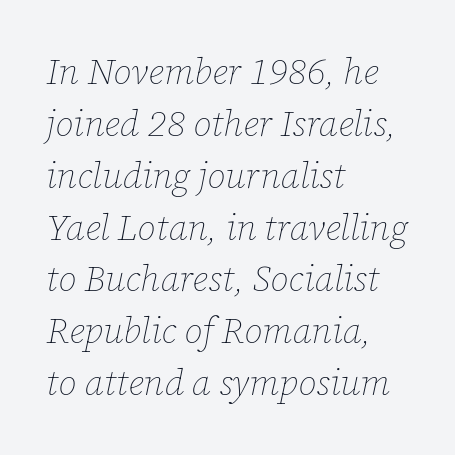
Q: Is the text bold? A: No.
Q: Is the text italic (slanted)? A: Yes, it leans right by about 12 degrees.
Q: Is the text underlined? A: No.
Q: How is the paragraph aligned? A: Left-aligned.
Q: Is the spacing between letters normal or unusually wide? A: Normal.
Q: Is the spacing between lines tight, normal or loose? A: Normal.
Q: Width (condensed, normal, or wide)? A: Normal.
Q: Stroke contrast? A: Low.
Q: x-height? A: Medium.
Q: Monospaced? A: No.
